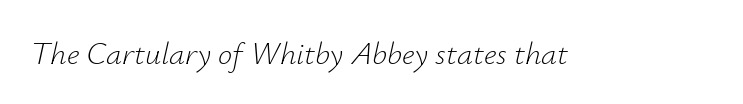
Q: Is the text bold? A: No.
Q: Is the text italic (slanted)? A: Yes, it leans right by about 12 degrees.
Q: Is the text underlined? A: No.
Q: Is the spacing between letters normal or unusually wide? A: Normal.
Q: Width (condensed, normal, or wide)? A: Normal.
Q: Stroke contrast? A: Low.
Q: x-height? A: Small.
Q: Monospaced? A: No.
